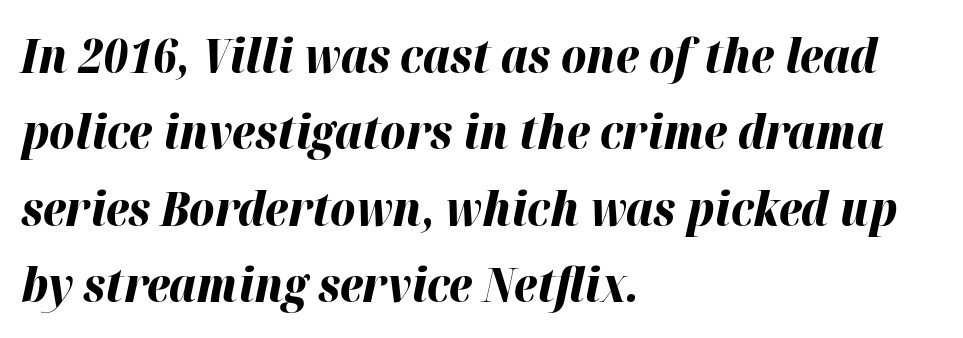
{"italic": "yes", "lean": "right", "slant_degrees": 12, "bold": "yes", "weight": "bold", "width": "normal", "stroke_contrast": "high", "x_height": "medium", "monospaced": "no", "underline": "no", "align": "left", "line_spacing": "normal", "line_spacing_ratio": 1.59, "letter_spacing": "normal", "letter_spacing_em": 0.0, "glyph_px": 48}
